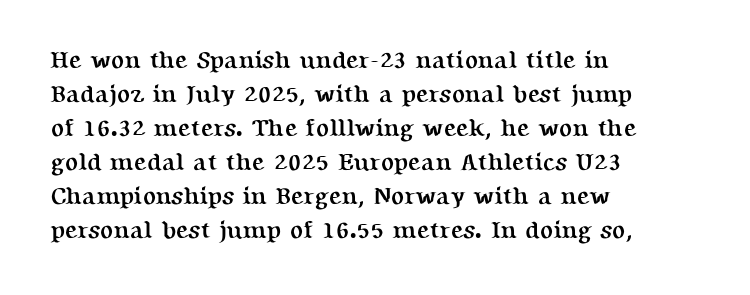
The passage shown stacks its lines at a standard gap. These lines keep a tight, regular rhythm from letter to letter. Descenders hang freely into open space. The sample has been set heavy, in full bold. Leftover space on each line is placed entirely after the last word. Nope, not italic — everything's standing straight.
